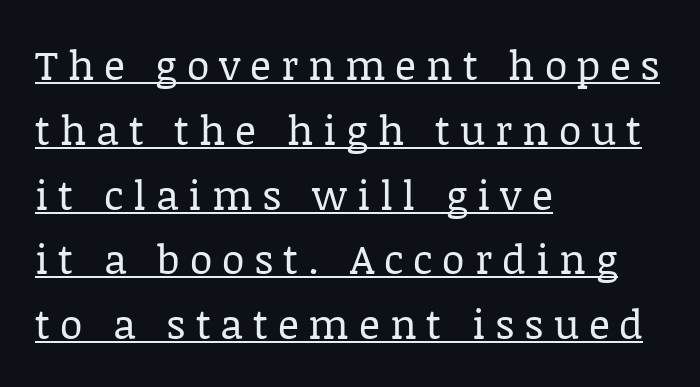
The letters advance in unequal steps, a hallmark of proportional type. The letters carry serifs — small finishing strokes at the ends of their stems. Vertical spacing — default. The words here are underlined. Between one letter and the next there's a generous, obvious gap. Does the lettering tilt? It doesn't — this is upright.
